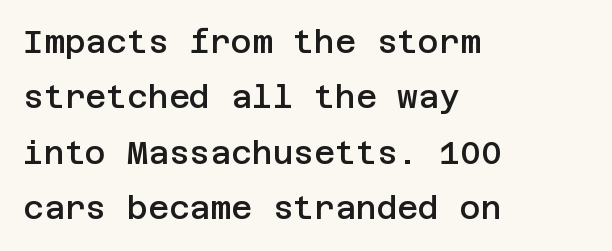
The image shows 32 px semibold sans-serif type, upright; set left-aligned, line spacing 1.73x, normal letter spacing, not underlined; low stroke contrast and a large x-height.
